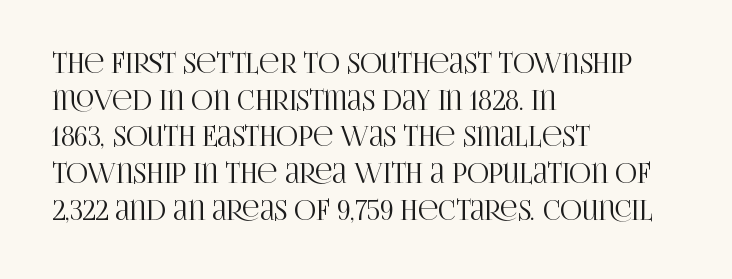
Q: Is the text italic (slanted)? A: No, it is upright.
Q: Is the text underlined? A: No.
Q: How is the paragraph aligned? A: Left-aligned.
Q: Is the spacing between letters normal or unusually wide? A: Normal.
Q: Is the spacing between lines tight, normal or loose? A: Normal.
